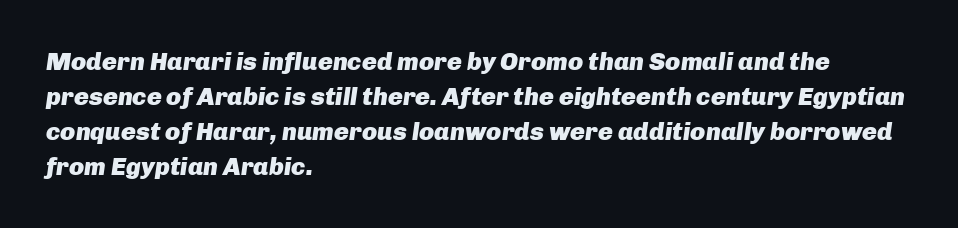
Q: Is the text bold? A: Yes.
Q: Is the text italic (slanted)? A: Yes, it leans right by about 8 degrees.
Q: Is the text underlined? A: No.
Q: How is the paragraph aligned? A: Left-aligned.
Q: Is the spacing between letters normal or unusually wide? A: Normal.
Q: Is the spacing between lines tight, normal or loose? A: Normal.
